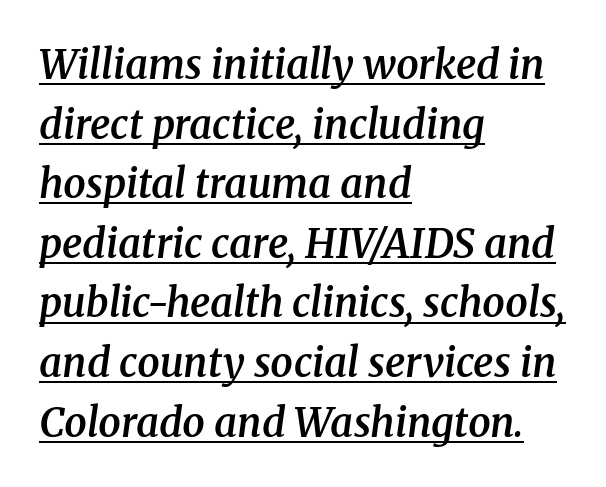
The image shows 40 px semibold serif type, italic (leaning right); set left-aligned, normal line spacing (1.49x), normal letter spacing, underlined; medium stroke contrast and a medium x-height.
